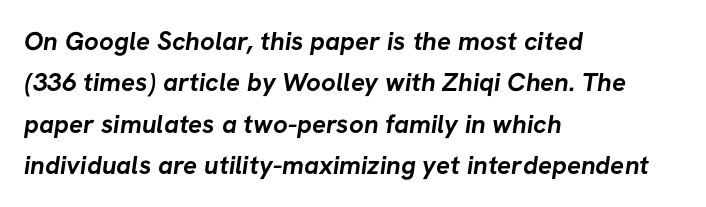
{"bold": "yes", "underline": "no", "align": "left", "line_spacing": "normal", "line_spacing_ratio": 1.59, "letter_spacing": "normal", "letter_spacing_em": 0.0, "glyph_px": 26}
